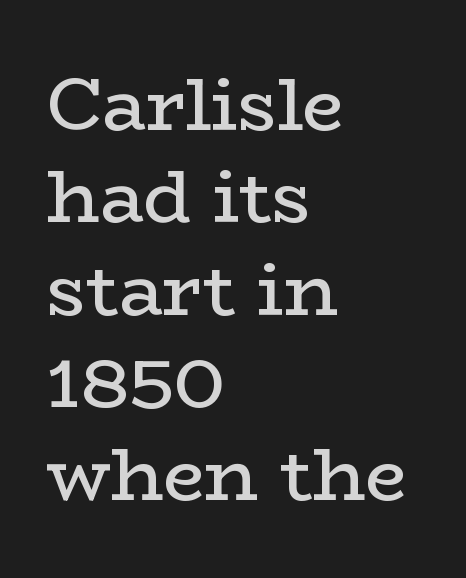
Q: Is the text bold? A: No.
Q: Is the text italic (slanted)? A: No, it is upright.
Q: Is the typeface a serif or a sans-serif typeface? A: Serif.
Q: Is the text underlined? A: No.
Q: How is the paragraph aligned? A: Left-aligned.
Q: Is the spacing between letters normal or unusually wide? A: Normal.
Q: Is the spacing between lines tight, normal or loose? A: Normal.
Q: Width (condensed, normal, or wide)? A: Wide.
Q: Stroke contrast? A: Low.
Q: x-height? A: Medium.
Q: Monospaced? A: No.
